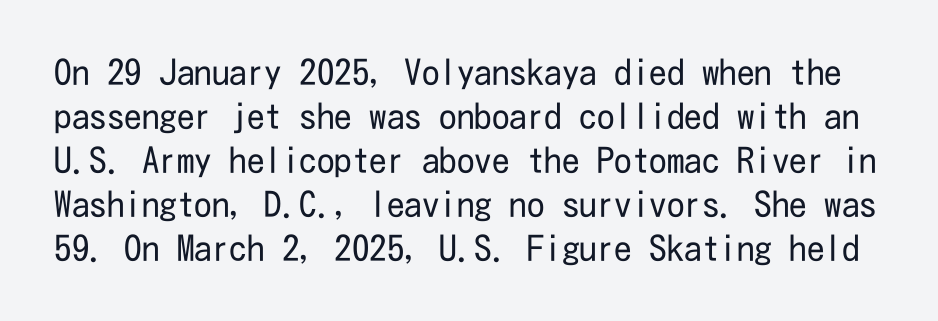
Descenders hang freely into open space. Upright lettering throughout. The font sits on the lighter half of the weight spectrum, regular included. The line texture is even and compact thanks to regular tracking. Nothing sits at the stroke ends, so this counts as sans-serif. Is there much room between lines? A standard amount, neither cramped nor airy.
